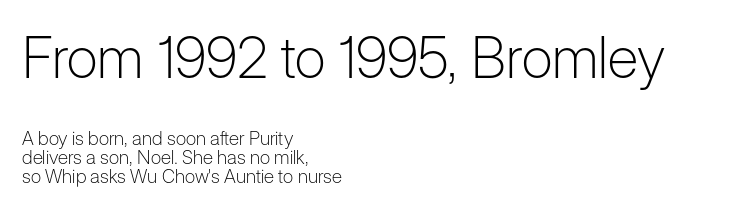
Short note: letters normally spaced. The leading is snug, giving the passage a crowded texture. When letters stand straight like this, we call the style roman or upright. The letters advance in unequal steps, a hallmark of proportional type.
